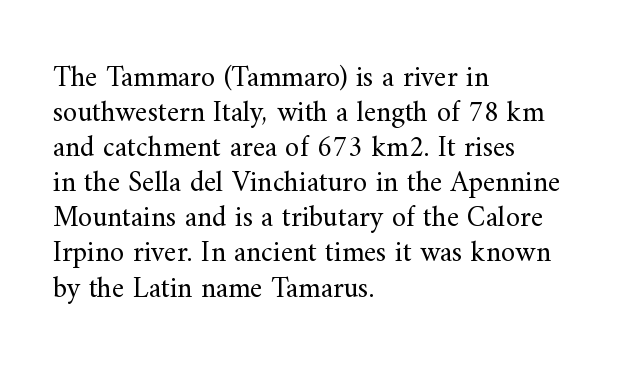
Q: Is the text bold? A: No.
Q: Is the text italic (slanted)? A: No, it is upright.
Q: Is the typeface a serif or a sans-serif typeface? A: Serif.
Q: Is the text underlined? A: No.
Q: How is the paragraph aligned? A: Left-aligned.
Q: Is the spacing between letters normal or unusually wide? A: Normal.
Q: Width (condensed, normal, or wide)? A: Normal.
Q: Stroke contrast? A: Medium.
Q: x-height? A: Small.
Q: Monospaced? A: No.
